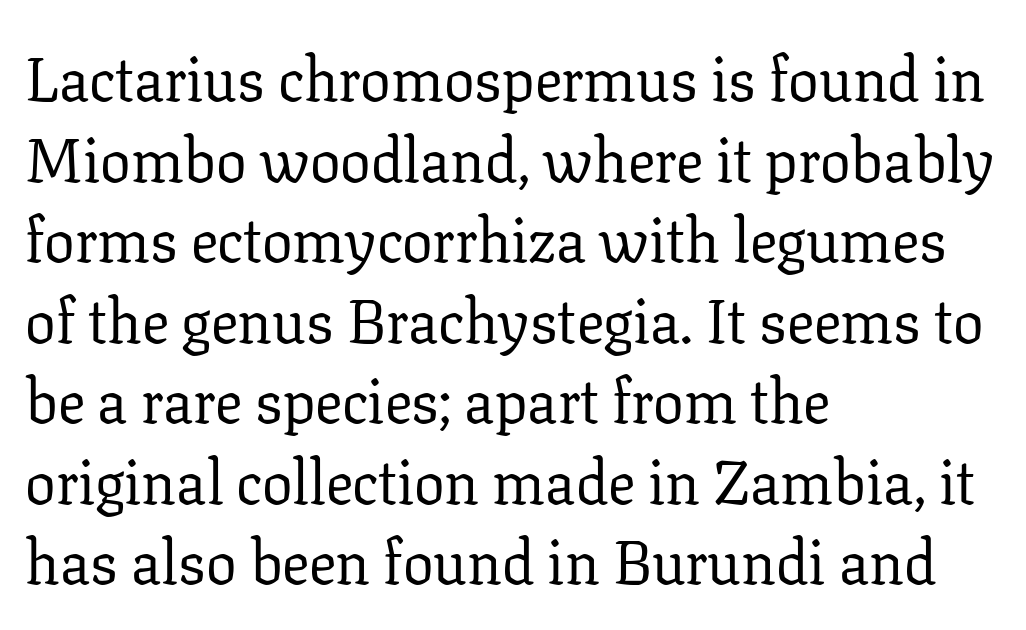
The image shows 61 px regular-weight serif type, upright; set left-aligned, normal line spacing (1.32x), normal letter spacing, not underlined; low stroke contrast and a medium x-height.
